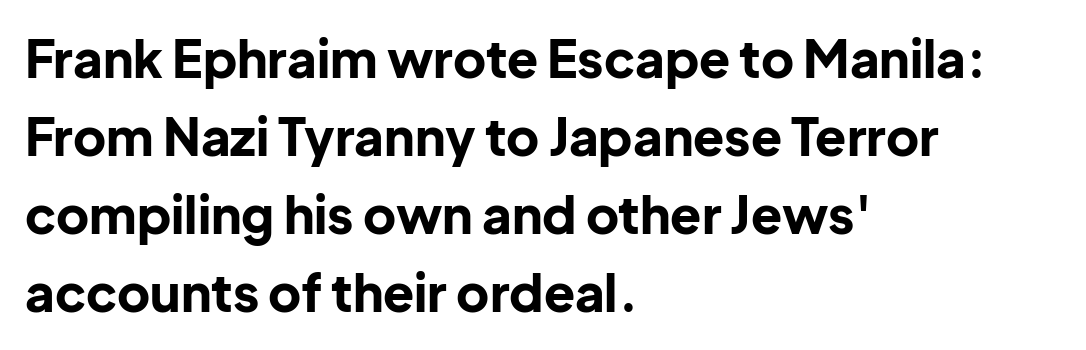
{"serif": "no", "italic": "no", "bold": "yes", "weight": "bold", "width": "normal", "stroke_contrast": "low", "x_height": "medium", "monospaced": "no", "underline": "no", "align": "left", "line_spacing": "normal", "line_spacing_ratio": 1.53, "letter_spacing": "normal", "letter_spacing_em": 0.0, "glyph_px": 51}
